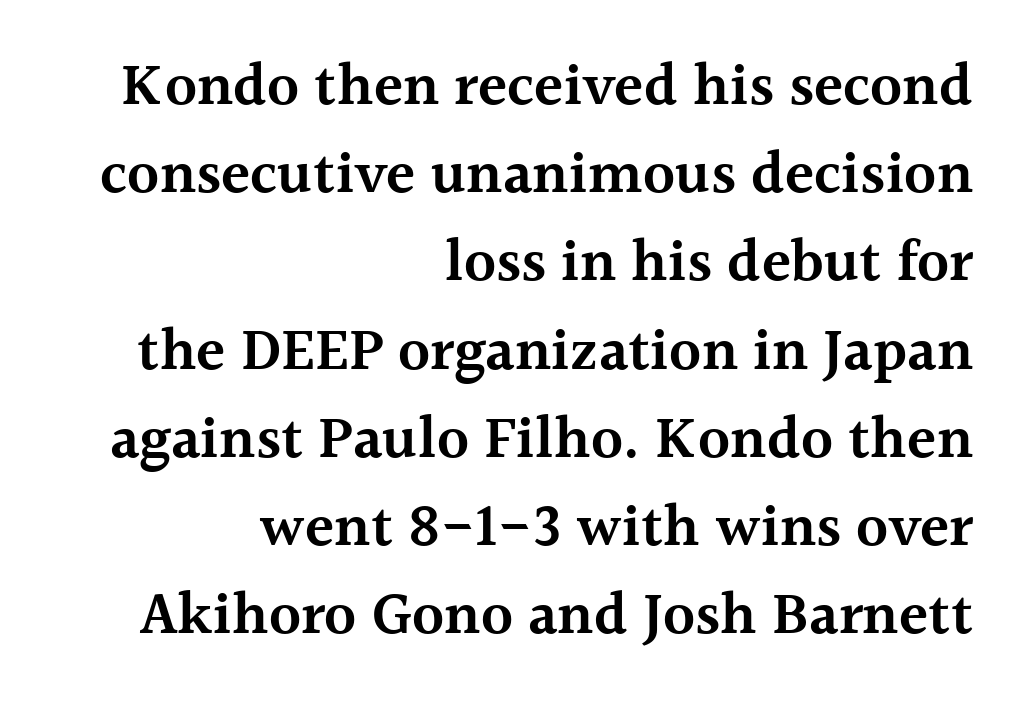
Q: Is the text bold? A: Semi-bold.
Q: Is the text italic (slanted)? A: No, it is upright.
Q: Is the typeface a serif or a sans-serif typeface? A: Serif.
Q: Is the text underlined? A: No.
Q: How is the paragraph aligned? A: Right-aligned.
Q: Is the spacing between letters normal or unusually wide? A: Normal.
Q: Is the spacing between lines tight, normal or loose? A: Normal.
Q: Width (condensed, normal, or wide)? A: Normal.
Q: x-height? A: Medium.
Q: Monospaced? A: No.
